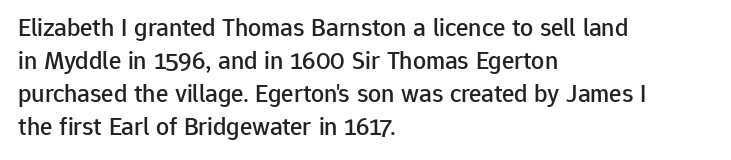
Q: Is the text italic (slanted)? A: No, it is upright.
Q: Is the text underlined? A: No.
Q: How is the paragraph aligned? A: Left-aligned.
Q: Is the spacing between letters normal or unusually wide? A: Normal.
Q: Is the spacing between lines tight, normal or loose? A: Normal.
